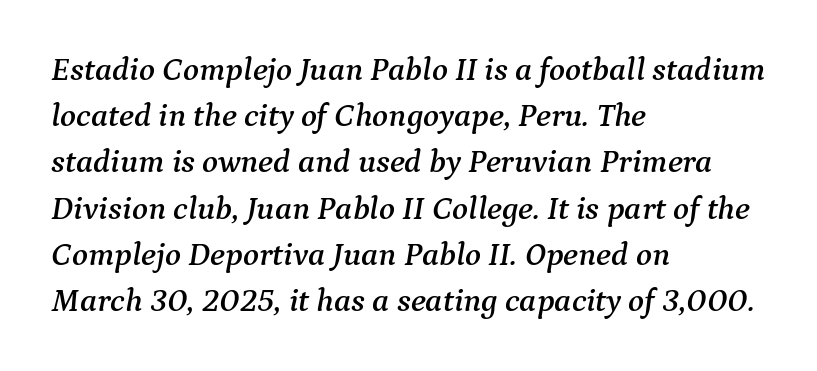
Anything drawn beneath the words? Only blank space. The font's italic variant was chosen for this text. Characters follow at the spacing the type designer built in. Think of a printed novel: that variable character pitch is what you see here. The rendering uses a moderate line-height, typical for paragraphs.
